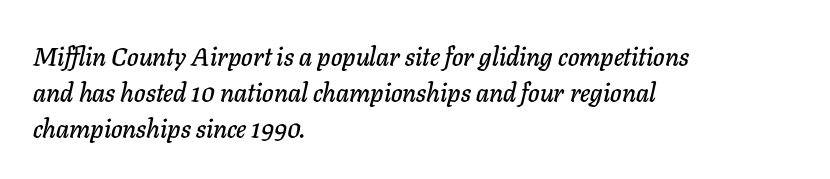
Q: Is the text italic (slanted)? A: Yes, it leans right by about 11 degrees.
Q: Is the text underlined? A: No.
Q: How is the paragraph aligned? A: Left-aligned.
Q: Is the spacing between letters normal or unusually wide? A: Normal.
Q: Is the spacing between lines tight, normal or loose? A: Normal.
